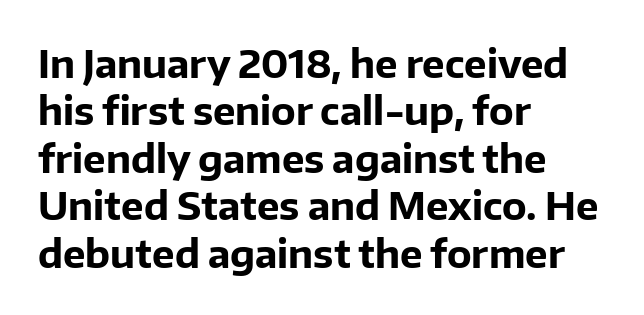
Heavy-handed strokes throughout: this text is bold. Lines of text with bare space underneath. How are the letters spaced? Ordinarily, with no added tracking. If you measured baseline to baseline, you'd find a middling distance. The letters advance in unequal steps, a hallmark of proportional type.
